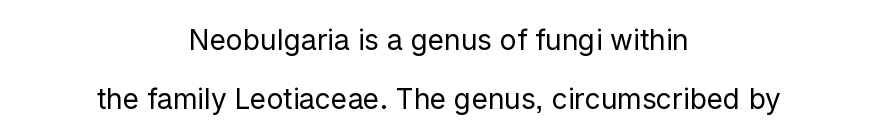
The image shows 28 px regular-weight sans-serif type, upright; set centered, loose line spacing (2.11x), normal letter spacing, not underlined; low stroke contrast and a medium x-height.
